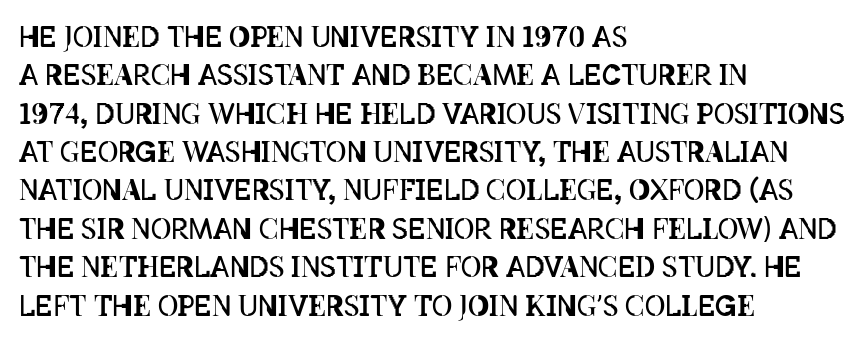
Glance below the letters and you will spot only blank space. The lines are quadded left. You could not count columns in this text — the font is proportionally spaced. Standard letterfit; no display-style spreading of the glyphs. This block has exactly the height ordinary leading produces. Every character sits straight up, as roman type does.
